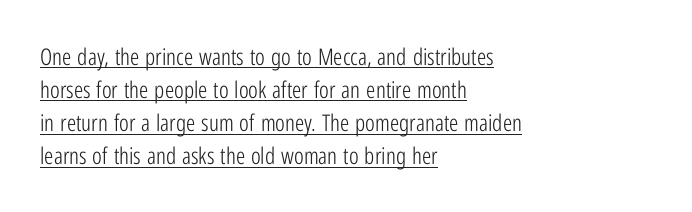
{"italic": "no", "bold": "no", "underline": "yes", "align": "left", "line_spacing": "normal", "line_spacing_ratio": 1.44, "letter_spacing": "normal", "letter_spacing_em": 0.0, "glyph_px": 23}
